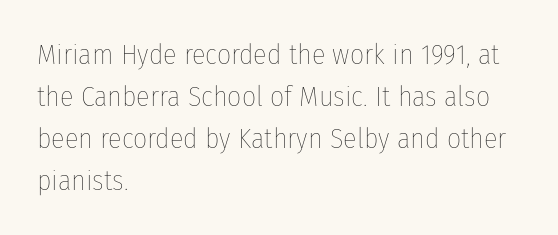
{"italic": "no", "bold": "no", "weight": "thin", "width": "condensed", "stroke_contrast": "low", "x_height": "medium", "monospaced": "no", "underline": "no", "align": "left", "line_spacing": "normal", "line_spacing_ratio": 1.5, "letter_spacing": "normal", "letter_spacing_em": 0.0, "glyph_px": 28}
